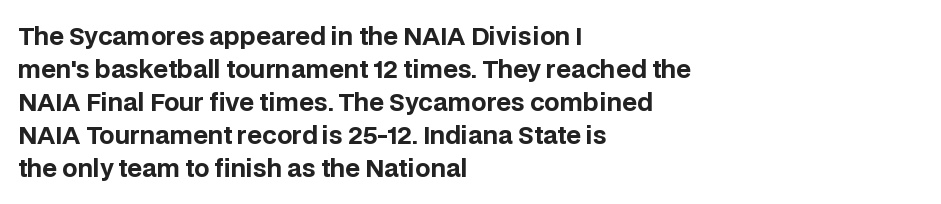
These lines keep a tight, regular rhythm from letter to letter. Heavy-handed strokes throughout: this text is bold. A normal amount of white space separates one row of letters from the next. The font's upright variant was chosen for this text. The string is rendered with underlining switched off. Which margin do the lines hug? The left one — the right edge is uneven.
